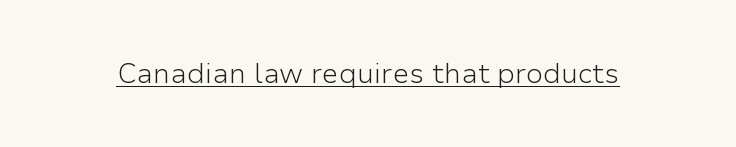
On a weight scale, this lands at 450 or below. Looks like regular typesetting: each glyph gets only the width it needs. Regarding serifs, this sample does without them. Posture: straight, roman, zero tilt. Every word sits above its own underline. This rendering leaves character spacing at its baseline value.
